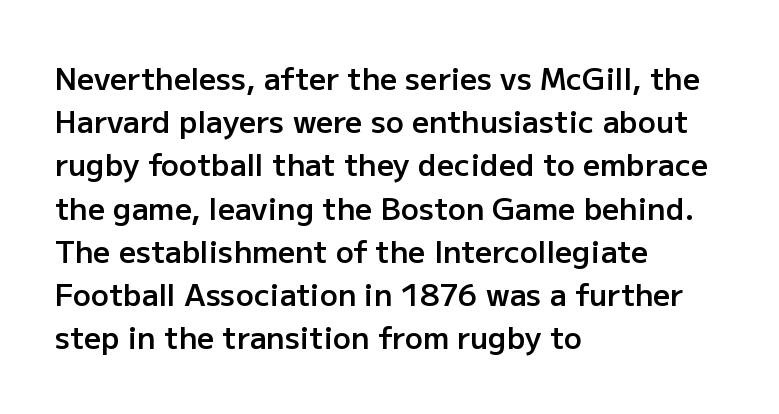
The image shows 30 px semibold sans-serif type, upright; set left-aligned, normal line spacing (1.44x), normal letter spacing, not underlined; low stroke contrast and a medium x-height.
